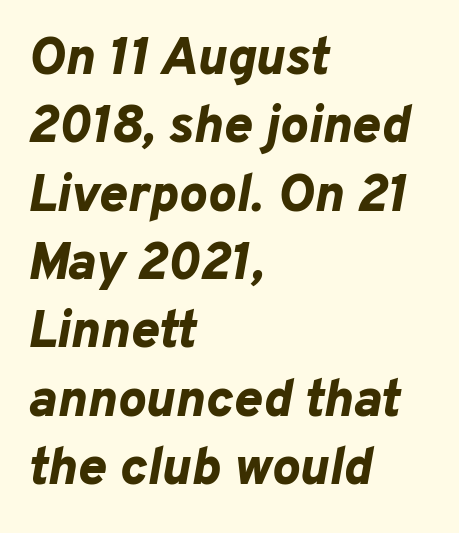
{"italic": "yes", "lean": "right", "slant_degrees": 10, "bold": "yes", "weight": "bold", "width": "normal", "stroke_contrast": "low", "x_height": "medium", "monospaced": "no", "underline": "no", "align": "left", "line_spacing": "normal", "line_spacing_ratio": 1.29, "letter_spacing": "normal", "letter_spacing_em": 0.0, "glyph_px": 53}
